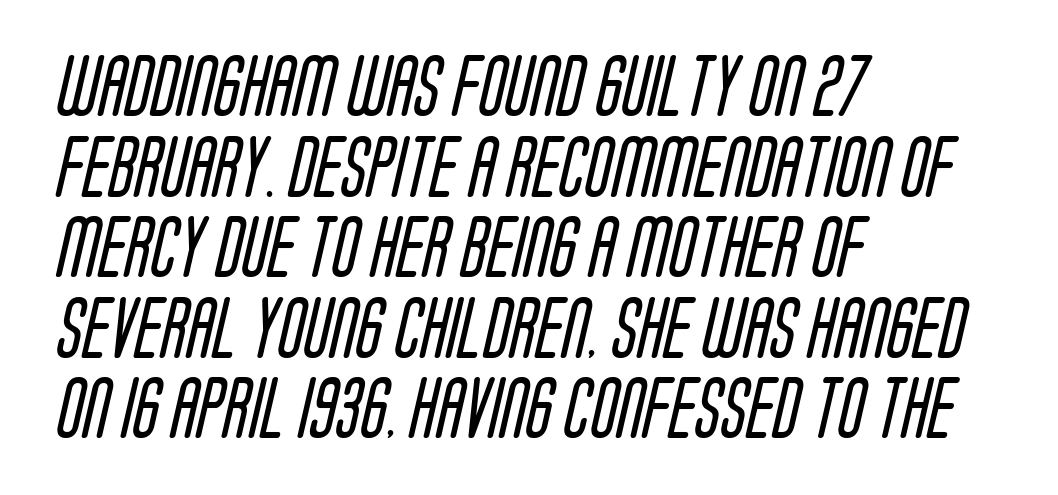
Glance below the letters and you will spot only blank space. Layout note: lines flush left. The leading is moderate, giving the passage an even texture. You could not count columns in this text — the font is proportionally spaced. These lines keep a tight, regular rhythm from letter to letter. A sans-serif font was chosen for this passage.
